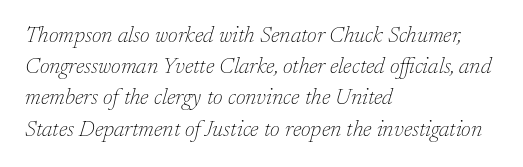
The image shows 22 px text type, italic (leaning right); set left-aligned, normal line spacing (1.42x), normal letter spacing, not underlined.
